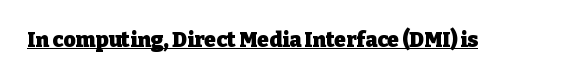
Emphasis is given by a line drawn under the lettering. Weight: bold. Honestly, the letter spacing is just normal — you wouldn't notice it. Is there any slant? The stems are plumb.
